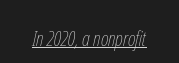
{"italic": "yes", "lean": "right", "slant_degrees": 12, "bold": "no", "underline": "yes", "letter_spacing": "normal", "letter_spacing_em": 0.0, "glyph_px": 21}
